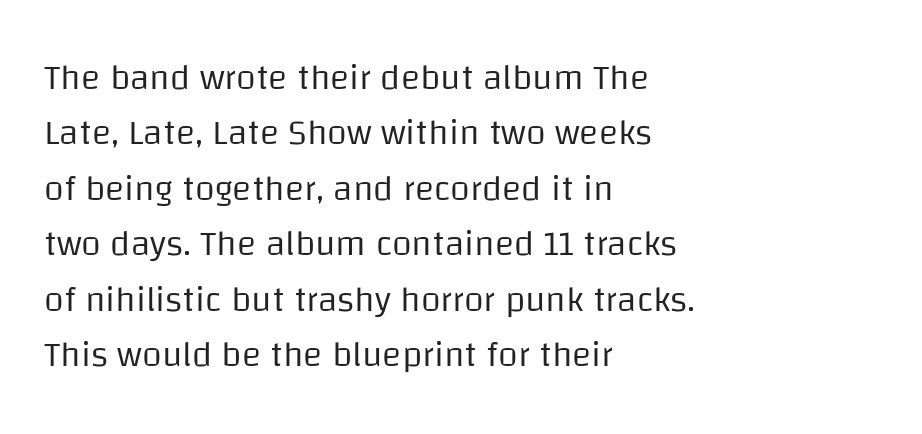
The image shows 36 px regular-weight sans-serif type, upright; set left-aligned, normal line spacing (1.54x), normal letter spacing, not underlined; low stroke contrast and a large x-height.
